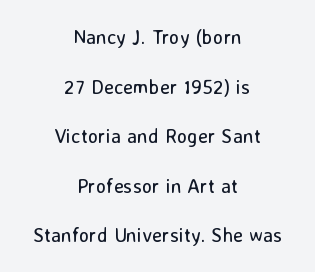
The specimen reads as upright at a glance. The strokes carry an ordinary text weight at most. Unmarked baselines from the first word to the last. Reading down the block, each line starts at a different indent, mirrored at its end.
